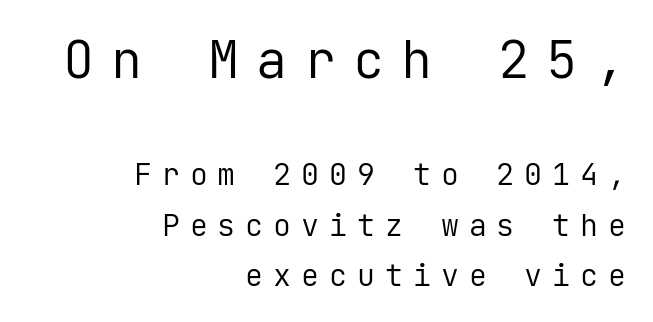
The characters are drawn with everyday or finer stroke widths. One glance says typical: line gaps are just what's usual. Top chunk: large. Bottom chunk: small. Bare-footed words on every line. Short note: letters widely spaced. The typography opts for an upright posture over an oblique one.
